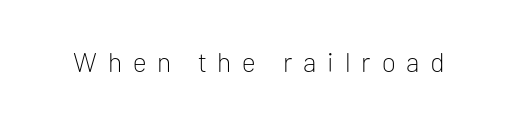
Q: Is the text bold? A: No.
Q: Is the text italic (slanted)? A: No, it is upright.
Q: Is the text underlined? A: No.
Q: Is the spacing between letters normal or unusually wide? A: Unusually wide.
